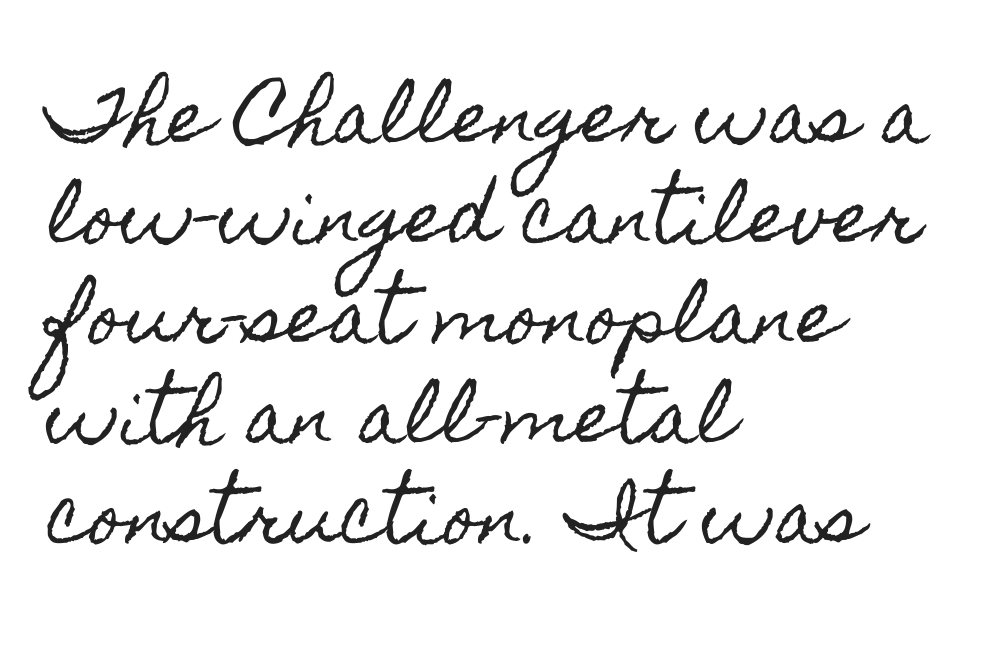
Q: Is the text italic (slanted)? A: Yes.
Q: Is the text underlined? A: No.
Q: How is the paragraph aligned? A: Left-aligned.
Q: Is the spacing between letters normal or unusually wide? A: Normal.
Q: Is the spacing between lines tight, normal or loose? A: Normal.
Q: Width (condensed, normal, or wide)? A: Condensed.
Q: x-height? A: Small.
Q: Monospaced? A: No.
